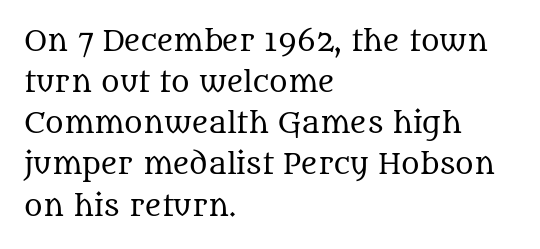
The image shows 28 px regular-weight serif type, upright; set left-aligned, normal line spacing (1.47x), normal letter spacing, not underlined; medium stroke contrast and a large x-height.
